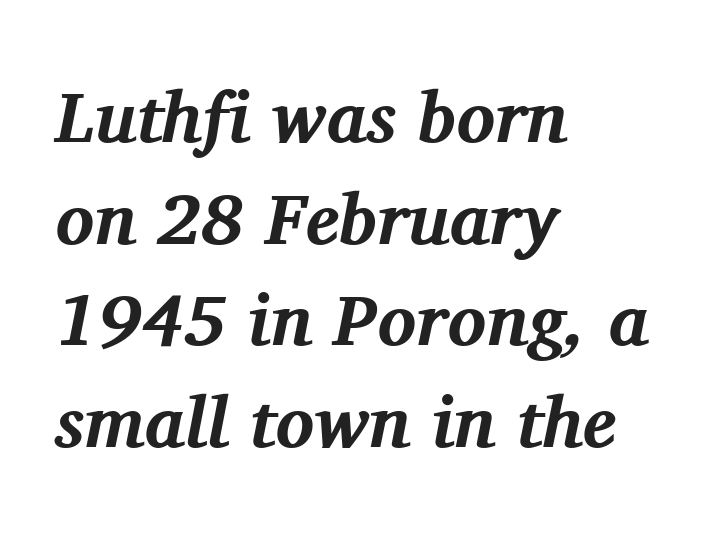
The image shows 72 px bold serif type, italic (leaning right); set left-aligned, normal line spacing (1.41x), normal letter spacing, not underlined; medium stroke contrast and a medium x-height.
